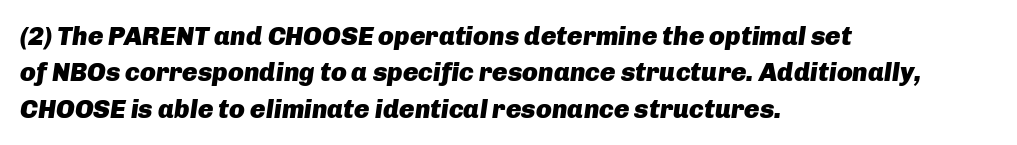
Q: Is the text bold? A: Yes.
Q: Is the text italic (slanted)? A: Yes, it leans right by about 8 degrees.
Q: Is the text underlined? A: No.
Q: How is the paragraph aligned? A: Left-aligned.
Q: Is the spacing between letters normal or unusually wide? A: Normal.
Q: Is the spacing between lines tight, normal or loose? A: Normal.
